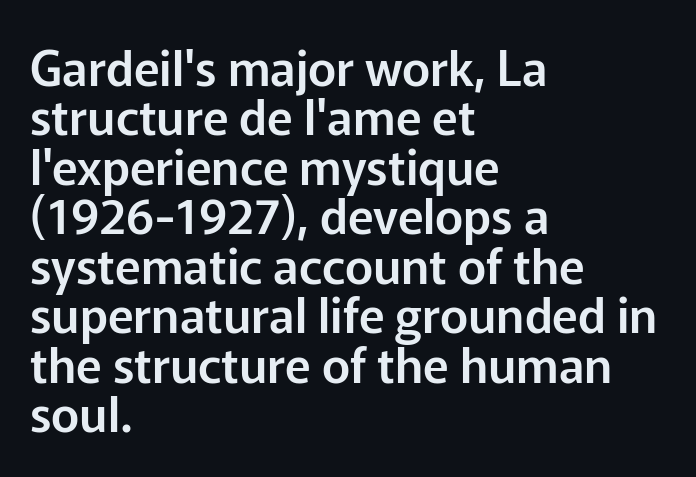
What's the leading like? Squeezed, with rows nearly overlapping. Typeset ragged right — the left edge is the straight one. Note: no serifs on the glyphs. The foot of each line stays bare and open. How are the letters spaced? Ordinarily, with no added tracking.
